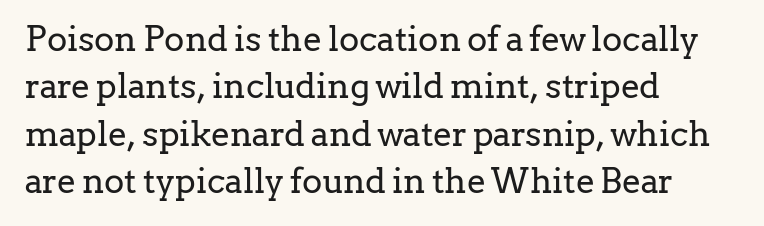
Honestly, there is no underline to notice here at all. The text was rendered using a seriffed face with decorative stroke endings. The font sits on the lighter half of the weight spectrum, regular included. How would I describe the line gaps? Plain and ordinary. What stands out about the letter spacing? Nothing — it is the standard amount. Notice how the passage keeps a crisp vertical edge on the left only.
